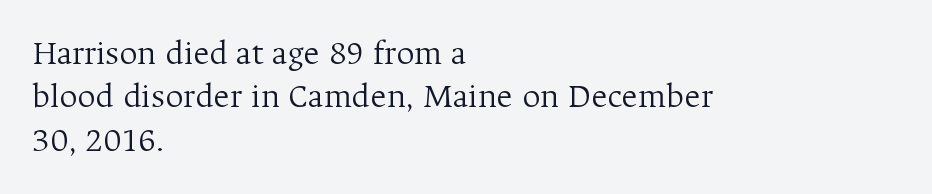
{"serif": "yes", "italic": "no", "bold": "no", "weight": "light", "width": "normal", "stroke_contrast": "medium", "x_height": "medium", "monospaced": "no", "underline": "no", "align": "left", "line_spacing_ratio": 1.24, "letter_spacing": "normal", "letter_spacing_em": 0.0, "glyph_px": 35}
